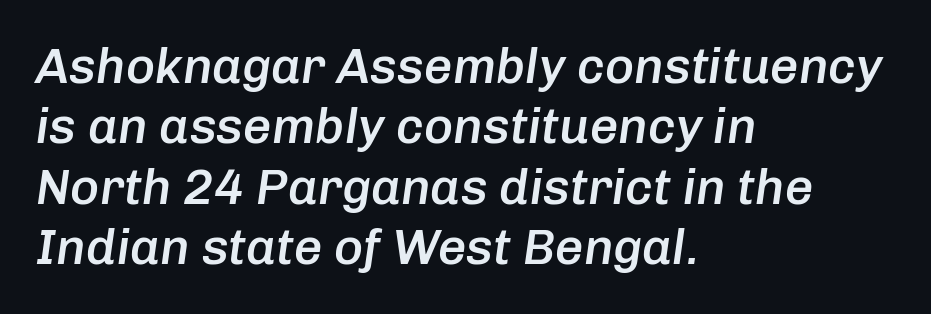
{"italic": "yes", "lean": "right", "slant_degrees": 8, "bold": "semi", "weight": "semibold", "width": "normal", "stroke_contrast": "low", "x_height": "medium", "monospaced": "no", "underline": "no", "align": "left", "line_spacing_ratio": 1.21, "letter_spacing": "normal", "letter_spacing_em": 0.0, "glyph_px": 50}
